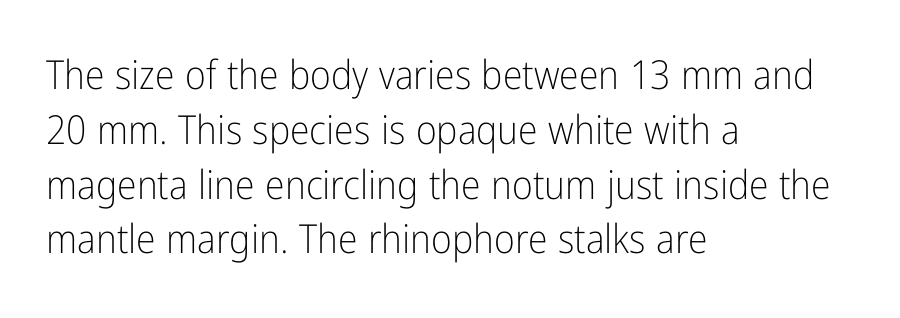
The image shows 40 px light, condensed sans-serif type, upright; set left-aligned, normal line spacing (1.37x), normal letter spacing, not underlined; low stroke contrast and a medium x-height.
